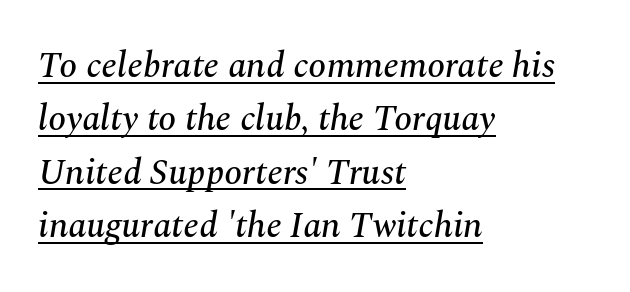
The passage shown has conventional tracking throughout. Students, observe: this is what conventionally led text looks like. A rule runs beneath these lines of type. A typesetter would call this proportional, since set widths differ per character.
